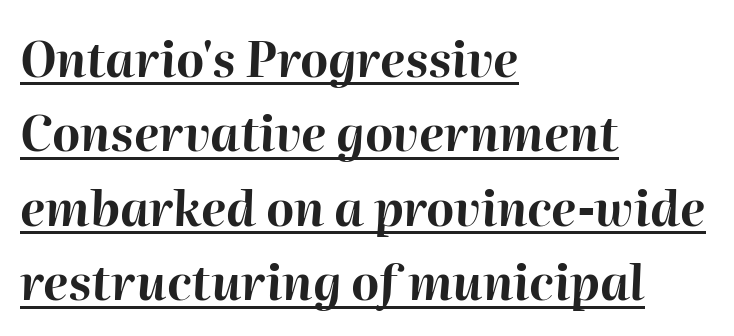
The image shows 48 px bold type, italic (leaning right); set left-aligned, normal line spacing (1.55x), normal letter spacing, underlined; high stroke contrast and a medium x-height.
